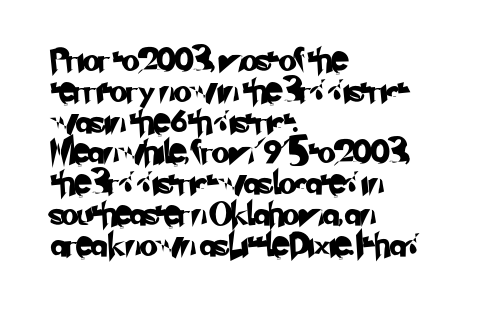
Q: Is the text underlined? A: No.
Q: How is the paragraph aligned? A: Left-aligned.
Q: Is the spacing between letters normal or unusually wide? A: Normal.
Q: Is the spacing between lines tight, normal or loose? A: Normal.
